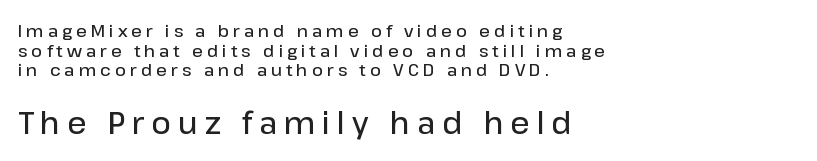
{"serif": "no", "italic": "no", "bold": "semi", "weight": "semibold", "width": "normal", "stroke_contrast": "low", "x_height": "medium", "monospaced": "no", "underline": "no", "align": "left", "line_spacing": "tight", "line_spacing_ratio": 1.15, "letter_spacing": "wide", "letter_spacing_em": 0.23, "larger_block": "second", "size_ratio": 1.76, "glyph_px": 30}
